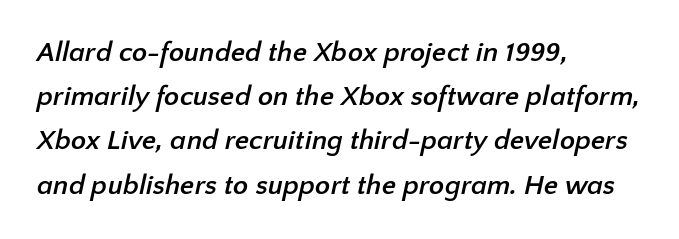
If you measured baseline to baseline, you'd find a middling distance. The line texture is even and compact thanks to regular tracking. These lines carry a lot of weight — the face is fully bold. The designer went with a sans here, leaving each stem footless. Character widths vary here, with narrow letters taking less room than wide ones.
